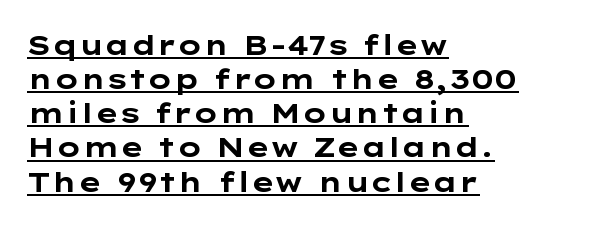
Posture: upright roman. Is the block centered? No — it sits flush against the left margin. Nobody touched the tracking dial on this one. Spacing verdict: proportional, widths tailored to each character.
